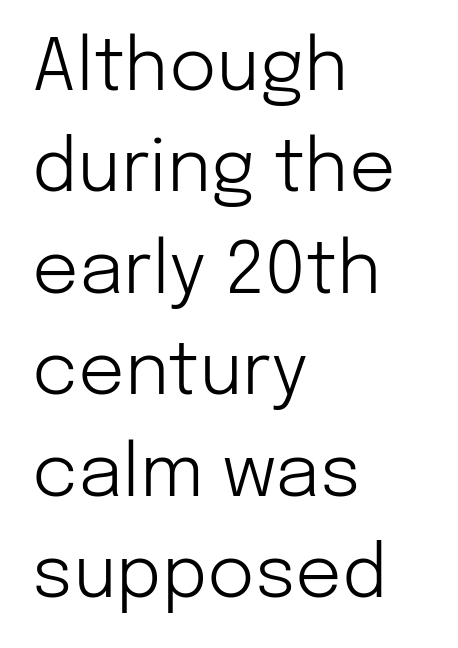
{"serif": "no", "italic": "no", "bold": "no", "weight": "light", "width": "normal", "stroke_contrast": "low", "x_height": "medium", "monospaced": "no", "underline": "no", "align": "left", "line_spacing": "normal", "line_spacing_ratio": 1.39, "letter_spacing": "normal", "letter_spacing_em": 0.0, "glyph_px": 73}
